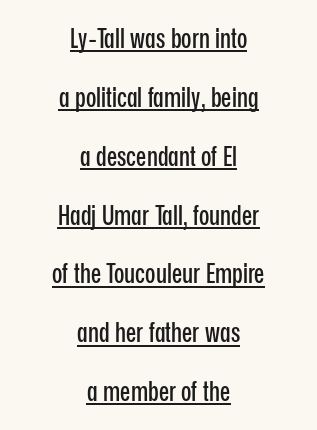
Horizontal bands of white between lines are thick stripes. Notice how a bar underscores the lettering throughout. The paragraph has two soft edges and a firm central axis. Notice how the stems are strictly vertical — no italics here.
